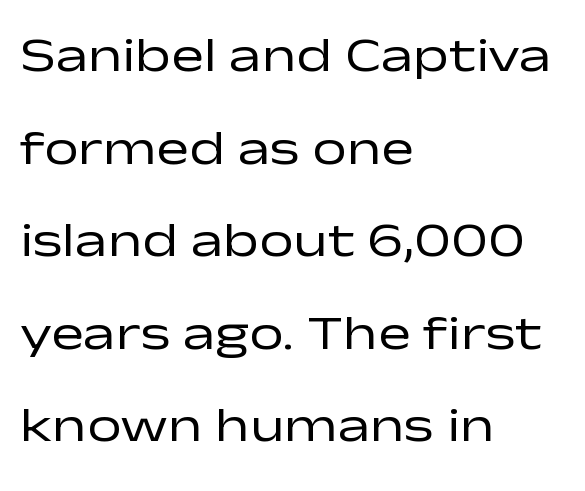
The image shows 49 px regular-weight, wide sans-serif type, upright; set left-aligned, line spacing 1.89x, normal letter spacing, not underlined; low stroke contrast and a medium x-height.
